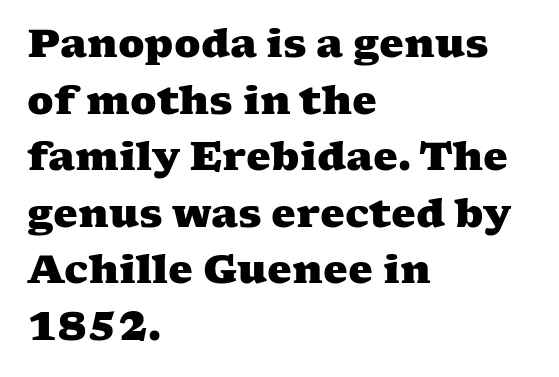
Q: Is the text bold? A: Yes.
Q: Is the typeface a serif or a sans-serif typeface? A: Serif.
Q: Is the text underlined? A: No.
Q: How is the paragraph aligned? A: Left-aligned.
Q: Is the spacing between letters normal or unusually wide? A: Normal.
Q: Is the spacing between lines tight, normal or loose? A: Normal.
Q: Width (condensed, normal, or wide)? A: Wide.
Q: Stroke contrast? A: Medium.
Q: x-height? A: Medium.
Q: Monospaced? A: No.
